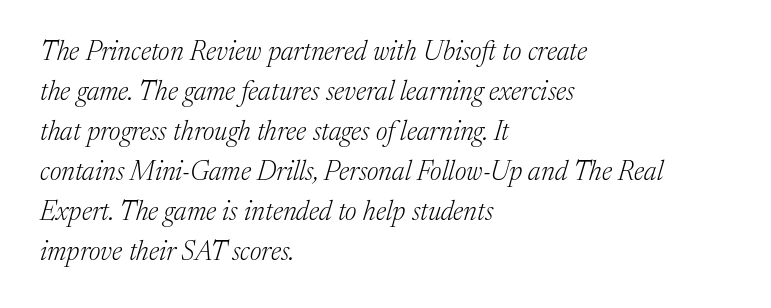
The image shows 27 px text type, italic (leaning right); set left-aligned, normal line spacing (1.48x), normal letter spacing, not underlined.
